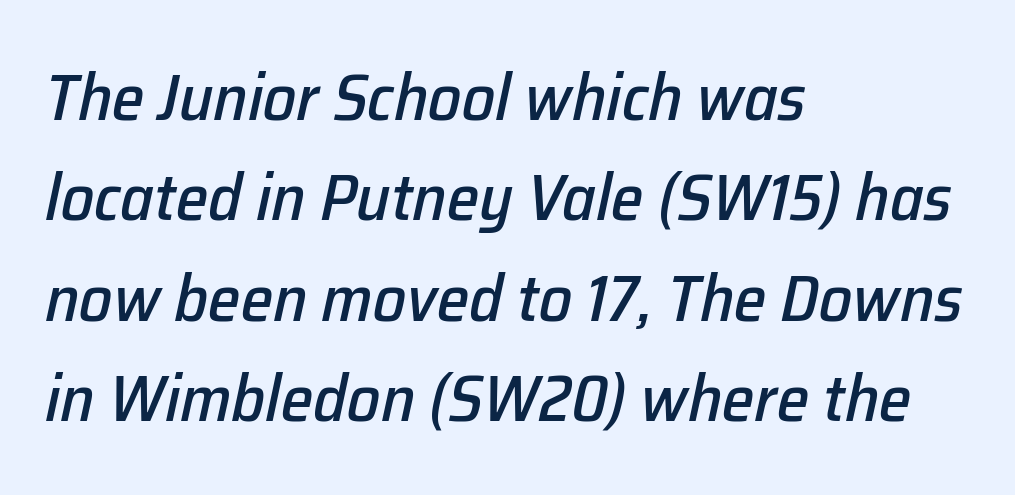
{"italic": "yes", "lean": "right", "slant_degrees": 12, "width": "normal", "stroke_contrast": "low", "x_height": "medium", "monospaced": "no", "underline": "no", "align": "left", "line_spacing": "normal", "line_spacing_ratio": 1.52, "letter_spacing": "normal", "letter_spacing_em": 0.0, "glyph_px": 66}
